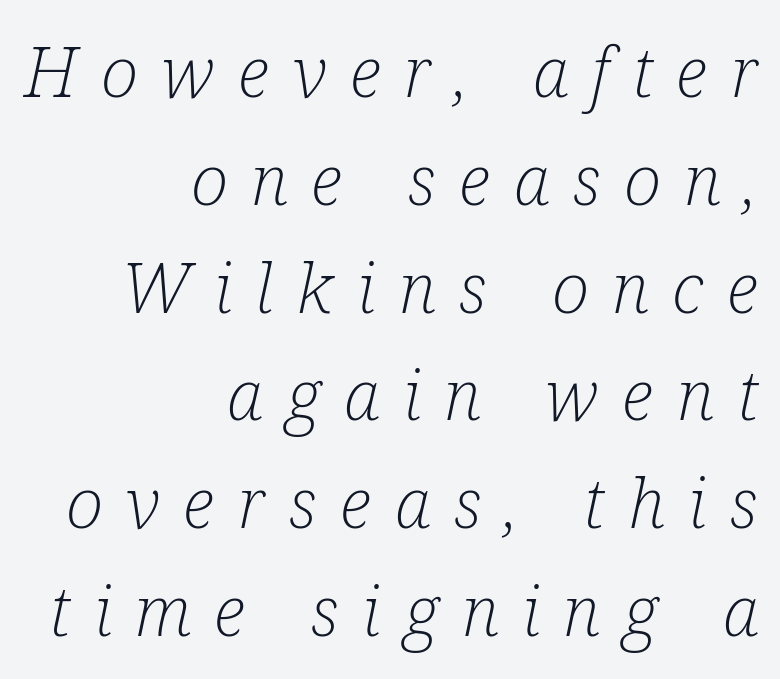
The image shows 70 px light, condensed serif type, italic (leaning right); set right-aligned, normal line spacing (1.54x), unusually wide letter spacing (+0.33 em), not underlined; low stroke contrast and a medium x-height.
